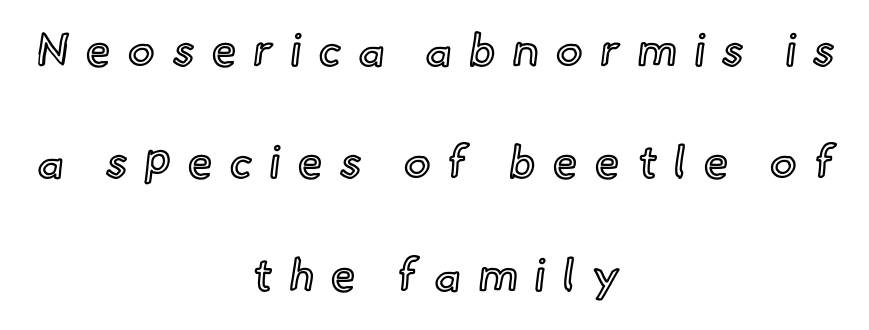
Spacing between characters has been opened up far beyond the box default. The rendering positions every line midway between the sides. A typesetter would call this proportional, since set widths differ per character. Check under the words: just untouched page. How would I describe the line gaps? Wide and relaxed.
